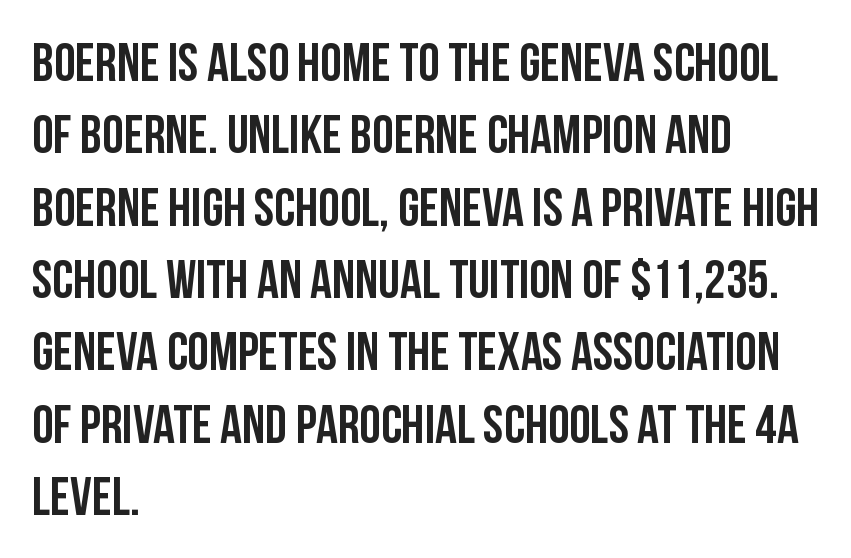
{"serif": "no", "italic": "no", "width": "condensed", "stroke_contrast": "low", "x_height": "large", "monospaced": "no", "underline": "no", "align": "left", "line_spacing": "normal", "line_spacing_ratio": 1.34, "letter_spacing": "normal", "letter_spacing_em": 0.0, "glyph_px": 54}
